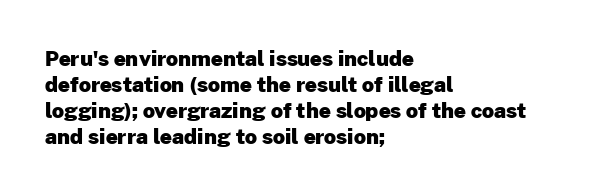
Q: Is the text bold? A: Yes.
Q: Is the text italic (slanted)? A: No, it is upright.
Q: Is the text underlined? A: No.
Q: How is the paragraph aligned? A: Left-aligned.
Q: Is the spacing between letters normal or unusually wide? A: Normal.
